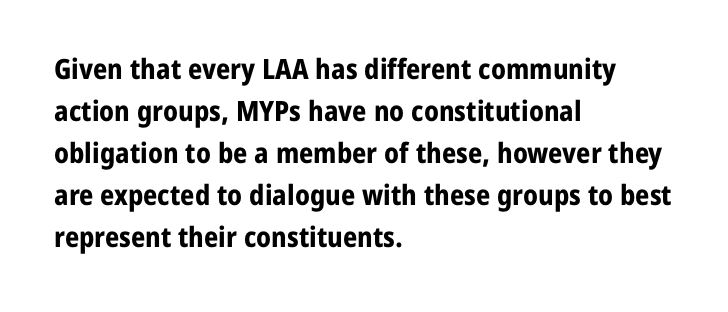
The image shows 28 px bold sans-serif type, upright; set left-aligned, normal line spacing (1.5x), normal letter spacing, not underlined; low stroke contrast and a medium x-height.
